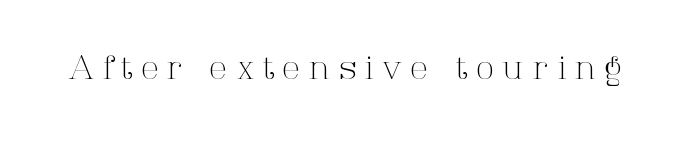
{"serif": "yes", "italic": "no", "bold": "no", "weight": "light", "width": "normal", "stroke_contrast": "high", "x_height": "medium", "monospaced": "no", "underline": "no", "letter_spacing": "wide", "letter_spacing_em": 0.28, "glyph_px": 32}
